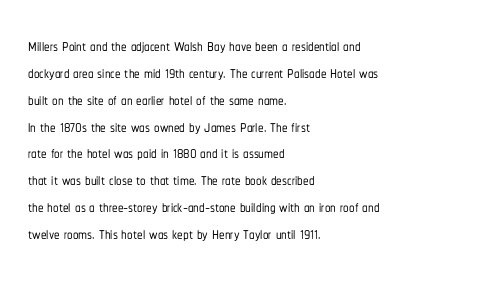
The image shows 22 px text type, upright; set left-aligned, line spacing 1.22x, normal letter spacing, not underlined.
